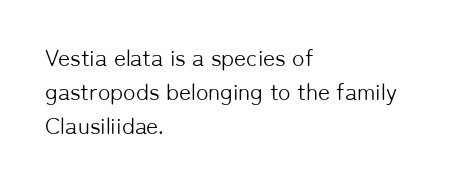
{"italic": "no", "bold": "no", "underline": "no", "align": "left", "line_spacing": "normal", "line_spacing_ratio": 1.47, "letter_spacing": "normal", "letter_spacing_em": 0.0, "glyph_px": 23}
